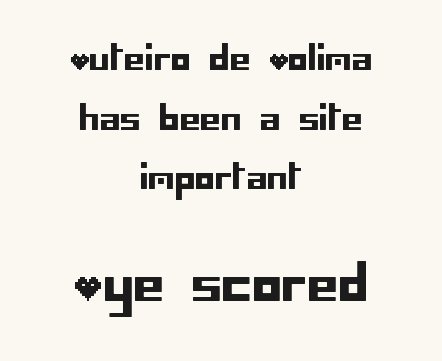
The image shows 49 px sans-serif type, upright; set centered, line spacing 1.81x, normal letter spacing, not underlined; the second (bottom) block is 1.48x larger; low stroke contrast and a large x-height.
